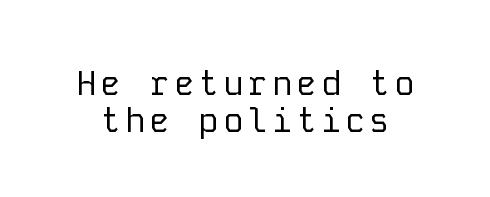
Does the lettering tilt? It doesn't — this is upright. A clean baseline with only descenders dipping below it. No chunkiness to these letters — they're not bold. A typesetter would label this face a sans. You could barely slide anything between these rows. The rendering uses typewriter-style spacing with identical character cells.
